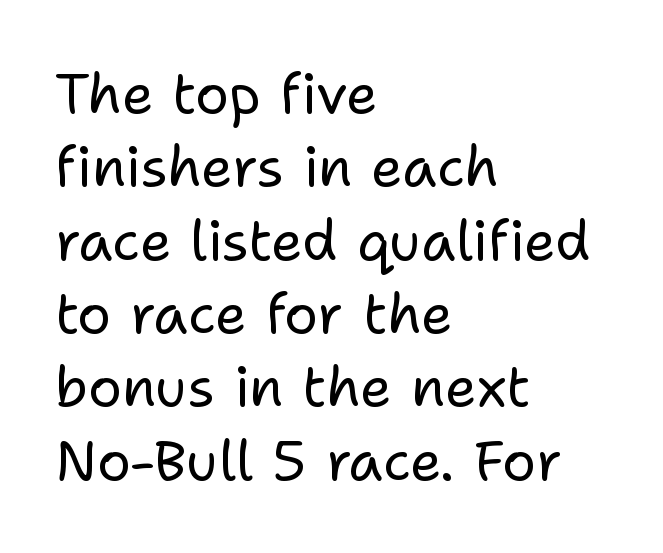
The image shows 56 px regular-weight sans-serif type, upright; set left-aligned, normal line spacing (1.31x), normal letter spacing, not underlined; low stroke contrast and a medium x-height.
